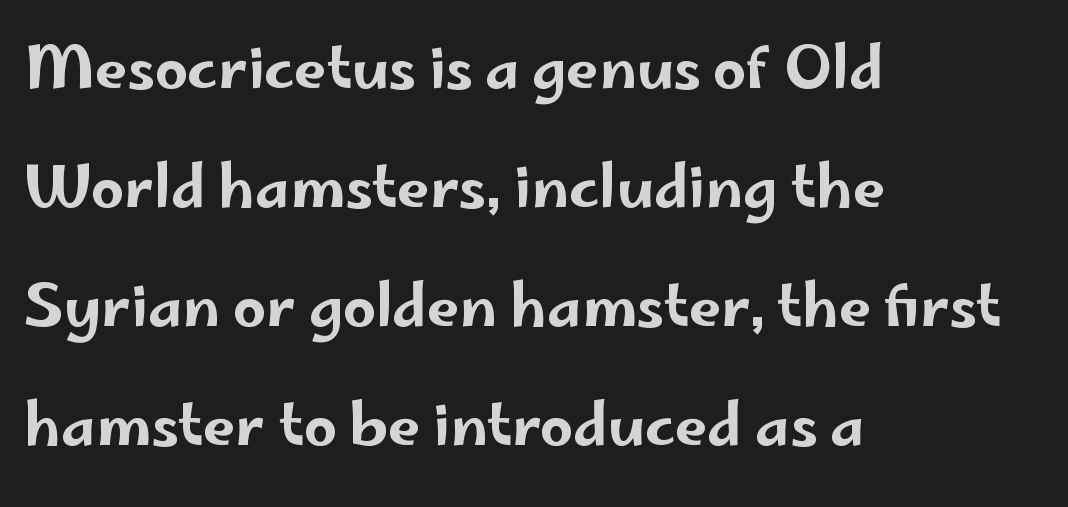
What kind of face is this? One without serifs — a sans. These lines are rendered in a variable-pitch font. Short and long lines alike share a common starting point at left. The rendering uses a large line-height, opening up the rows. Posture: straight, roman, zero tilt.
